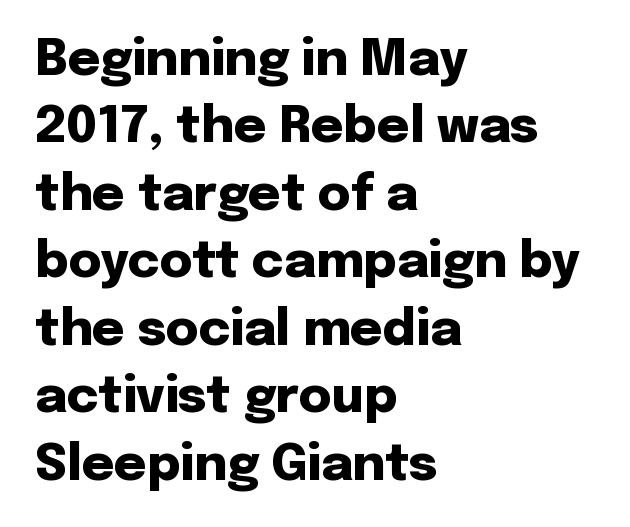
The image shows 50 px heavy sans-serif type, upright; set left-aligned, normal line spacing (1.35x), normal letter spacing, not underlined; low stroke contrast and a medium x-height.
